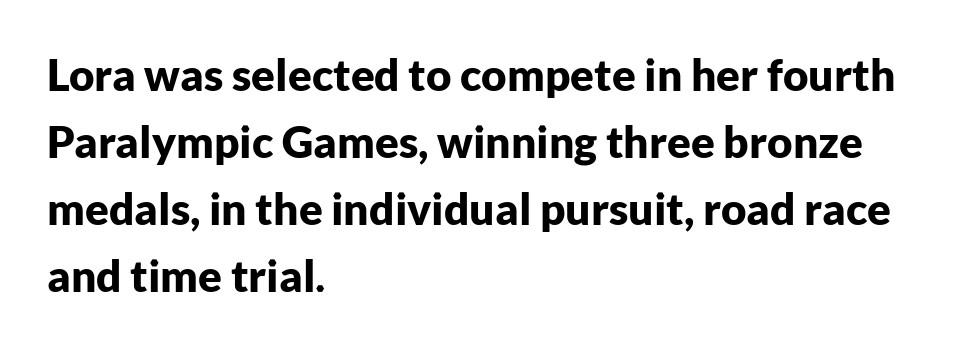
The image shows 44 px bold sans-serif type, upright; set left-aligned, normal line spacing (1.52x), normal letter spacing, not underlined; low stroke contrast and a medium x-height.
